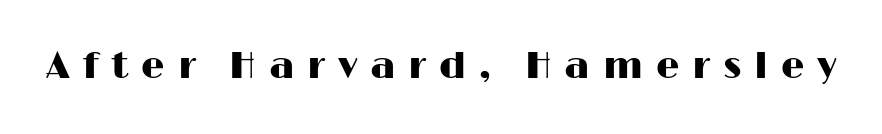
Varying glyph widths throughout — classic text-font behaviour. Tall strokes in this sample are plumb rather than angled. Lines of text with bare space underneath. There is plenty of visible air inserted between adjacent glyphs.
